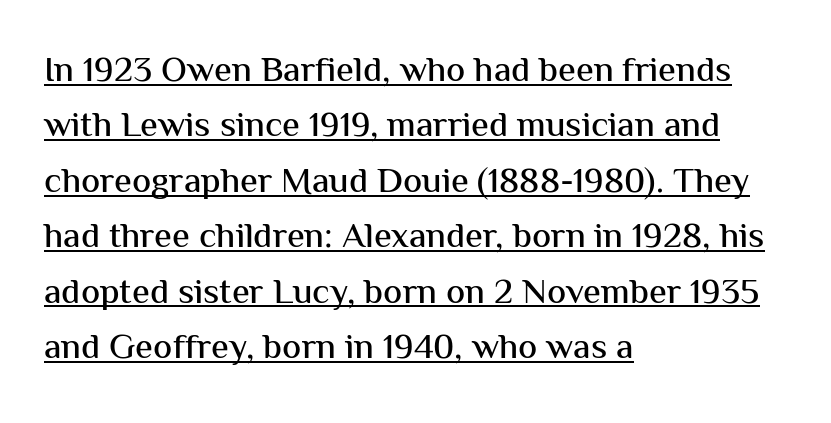
Serifs: no, the terminals of the letterforms are clean. This sample has the flowing, uneven cadence of proportional lettering. Italic: no, the glyphs are upright roman. The designer left line spacing at the default. Beneath each row of characters lies a ruled line. Spacing between characters is what you'd get straight out of the box.
